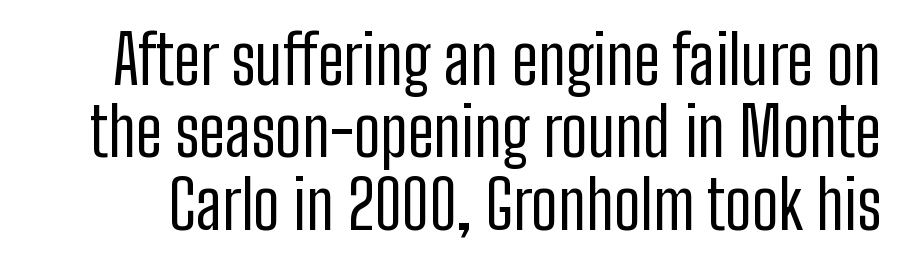
The image shows 67 px regular-weight, condensed sans-serif type, upright; set tight line spacing (1.08x), normal letter spacing, not underlined; low stroke contrast and a medium x-height.
